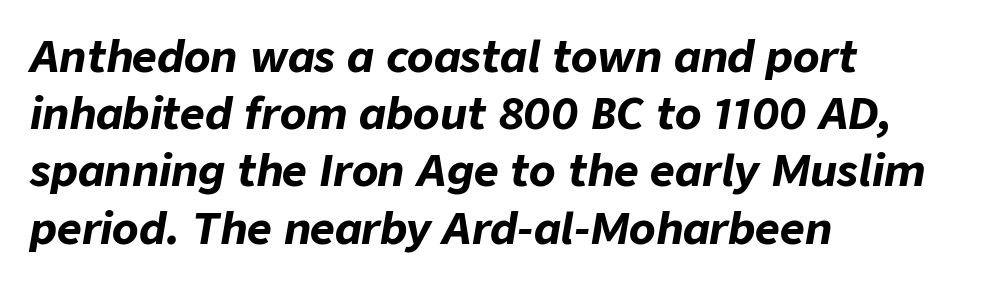
Its strokes are broad and dark, the hallmark of bold type. Is the type slanted? Yes — the strokes lean at a clear angle. Short and long lines alike share a common starting point at left. Is the letter spacing exaggerated? No — it looks like the ordinary default. The face used here is proportionally spaced, like ordinary book or web type. The gap between lines stays unmarked.
